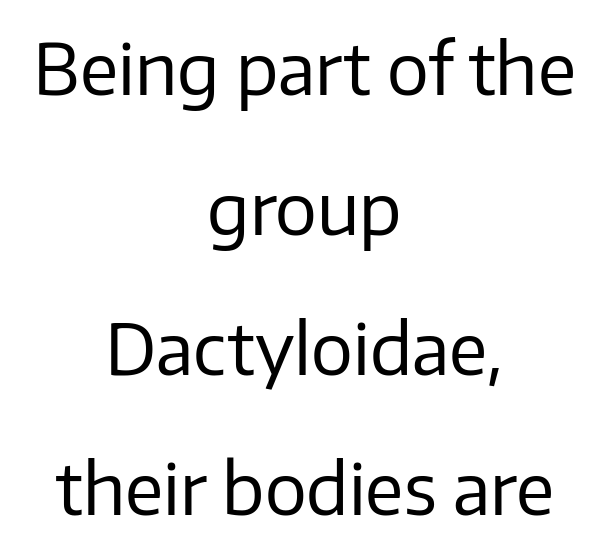
Examine the stroke ends and you'll find no serifs. These lines are rendered in a variable-pitch font. Short and long lines alike share a common midpoint. Underlining? Definitely not there. Unbolded letterforms with no extra heft.
